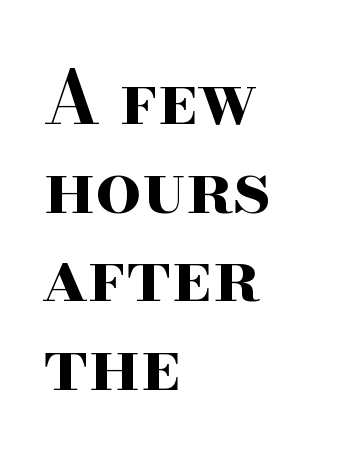
Q: Is the text bold? A: Yes.
Q: Is the text italic (slanted)? A: No, it is upright.
Q: Is the typeface a serif or a sans-serif typeface? A: Serif.
Q: Is the text underlined? A: No.
Q: How is the paragraph aligned? A: Left-aligned.
Q: Is the spacing between letters normal or unusually wide? A: Normal.
Q: Width (condensed, normal, or wide)? A: Wide.
Q: Stroke contrast? A: High.
Q: x-height? A: Small.
Q: Monospaced? A: No.
